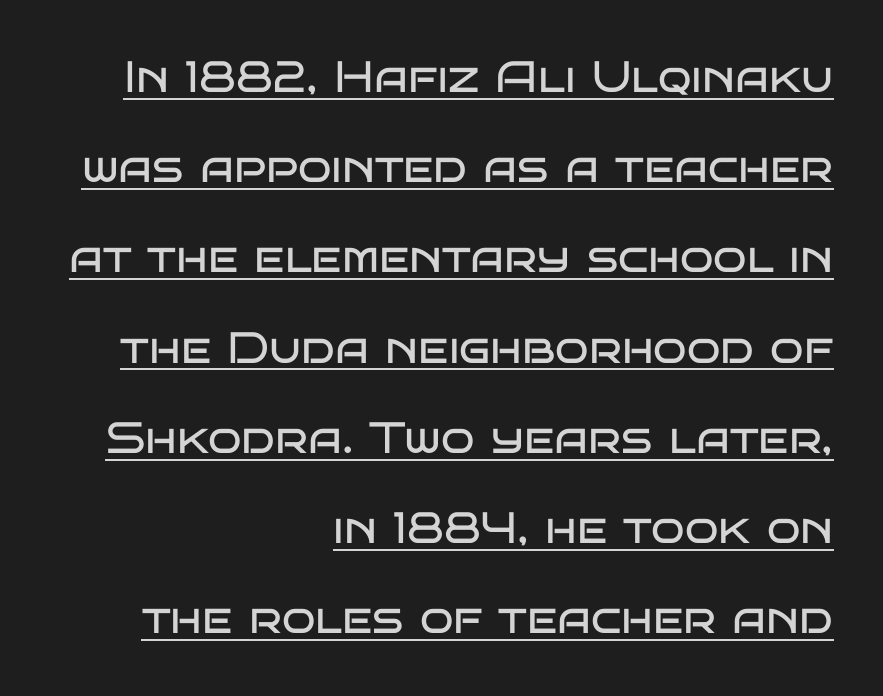
The image shows 44 px regular-weight, wide sans-serif type, upright; set right-aligned, loose line spacing (2.05x), normal letter spacing, underlined; low stroke contrast and a large x-height.
